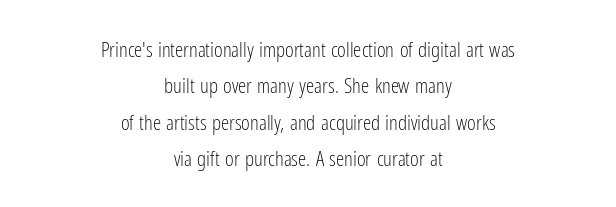
Letter spacing: default. Horizontally, the lines are justified to the midpoint only. Designer's note — italics off, roman on. This is not heavy type; no bold has been used.
